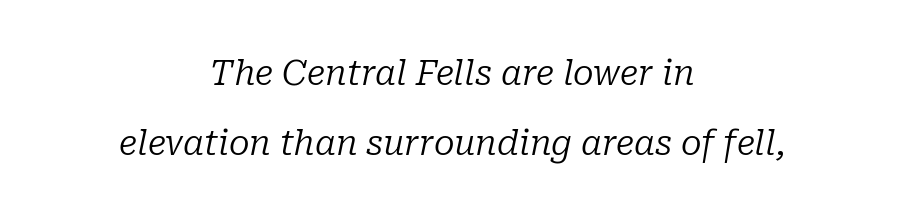
Q: Is the text bold? A: No.
Q: Is the text italic (slanted)? A: Yes, it leans right by about 10 degrees.
Q: Is the typeface a serif or a sans-serif typeface? A: Serif.
Q: Is the text underlined? A: No.
Q: How is the paragraph aligned? A: Centered.
Q: Is the spacing between letters normal or unusually wide? A: Normal.
Q: Is the spacing between lines tight, normal or loose? A: Loose.
Q: Width (condensed, normal, or wide)? A: Normal.
Q: Stroke contrast? A: Low.
Q: x-height? A: Medium.
Q: Monospaced? A: No.
